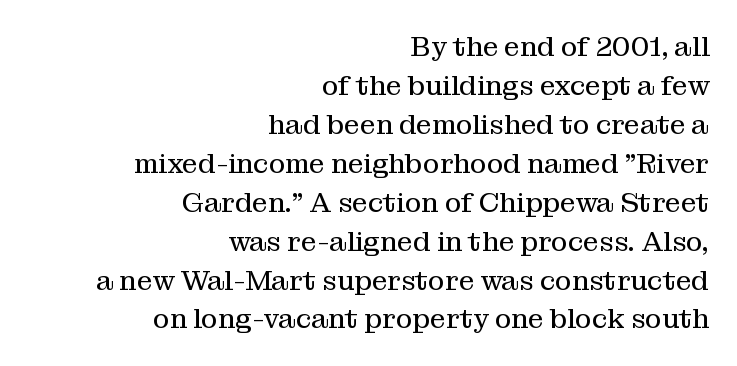
Q: Is the text bold? A: No.
Q: Is the text italic (slanted)? A: No, it is upright.
Q: Is the typeface a serif or a sans-serif typeface? A: Serif.
Q: Is the text underlined? A: No.
Q: How is the paragraph aligned? A: Right-aligned.
Q: Is the spacing between letters normal or unusually wide? A: Normal.
Q: Is the spacing between lines tight, normal or loose? A: Normal.
Q: Width (condensed, normal, or wide)? A: Normal.
Q: Stroke contrast? A: Medium.
Q: x-height? A: Medium.
Q: Monospaced? A: No.
